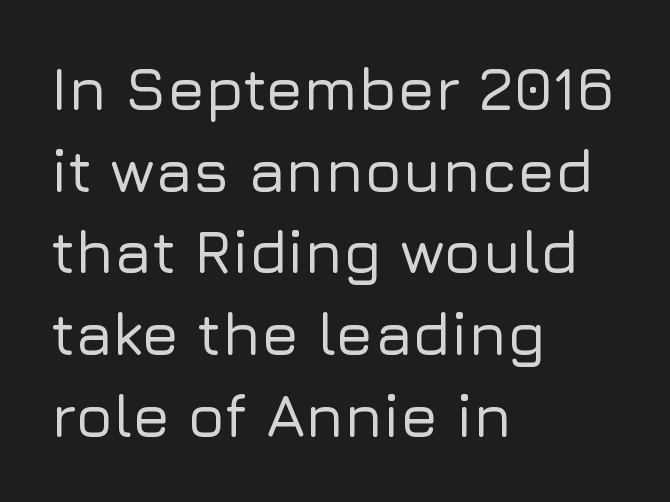
The image shows 61 px sans-serif type, upright; set left-aligned, normal line spacing (1.34x), normal letter spacing, not underlined; low stroke contrast and a medium x-height.
